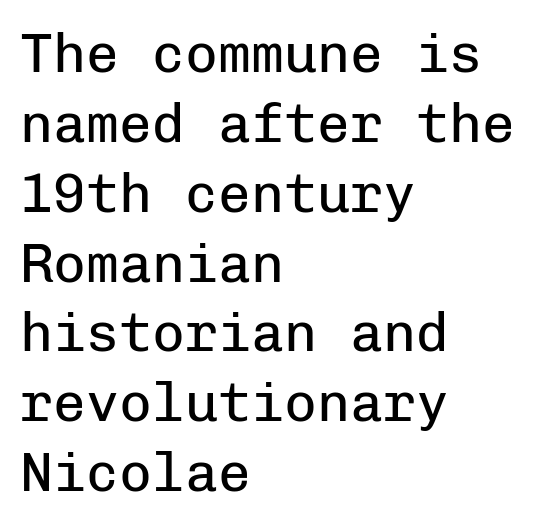
You can tell it's not italic because the verticals are truly vertical. Typographically, this falls in the sans-serif category. Unmarked baselines from the first word to the last. Weight: not bold — regular or lighter.
